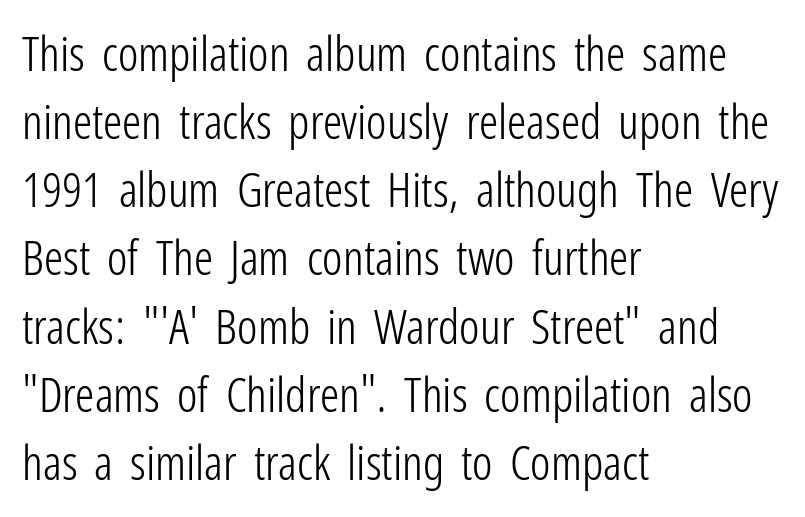
{"serif": "no", "italic": "no", "bold": "no", "weight": "light", "width": "condensed", "stroke_contrast": "low", "x_height": "medium", "monospaced": "no", "underline": "no", "align": "left", "line_spacing": "normal", "line_spacing_ratio": 1.42, "letter_spacing": "normal", "letter_spacing_em": 0.0, "glyph_px": 48}
